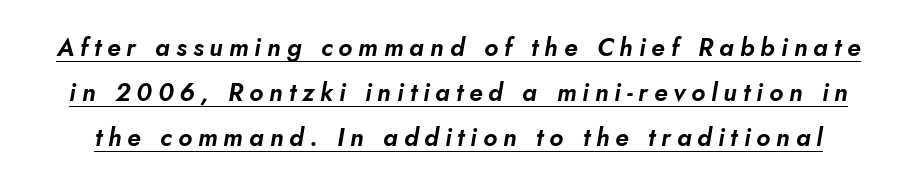
Q: Is the text italic (slanted)? A: Yes, it leans right by about 10 degrees.
Q: Is the text underlined? A: Yes.
Q: Is the spacing between letters normal or unusually wide? A: Unusually wide.
